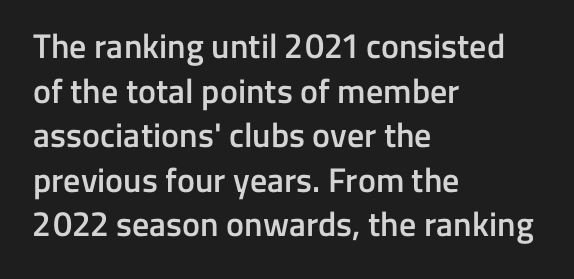
{"serif": "no", "italic": "no", "bold": "semi", "weight": "semibold", "width": "normal", "stroke_contrast": "low", "x_height": "medium", "monospaced": "no", "underline": "no", "align": "left", "line_spacing": "normal", "line_spacing_ratio": 1.31, "letter_spacing": "normal", "letter_spacing_em": 0.0, "glyph_px": 34}
